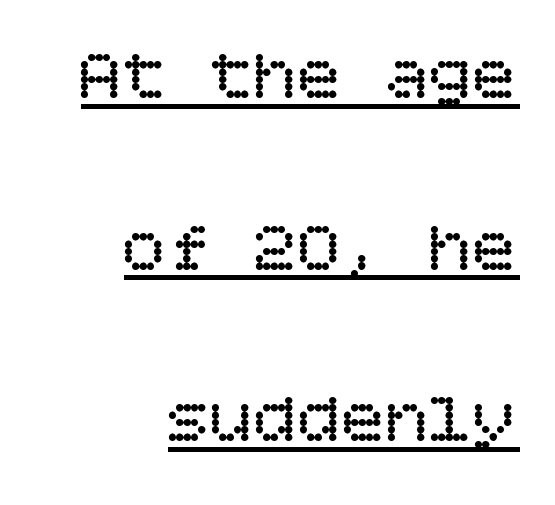
The image shows 73 px regular-weight type, upright; set right-aligned, loose line spacing (2.35x), normal letter spacing, underlined; low stroke contrast and a large x-height.
